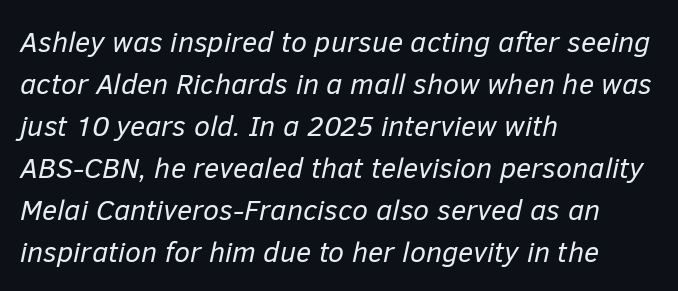
The image shows 29 px regular-weight type, italic (leaning right); set left-aligned, normal line spacing (1.45x), normal letter spacing, not underlined; low stroke contrast and a medium x-height.
